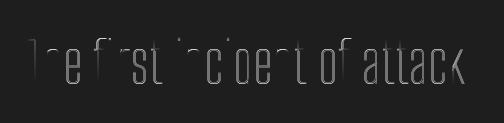
The image shows 58 px condensed type, upright; set normal letter spacing, not underlined; a medium x-height.
